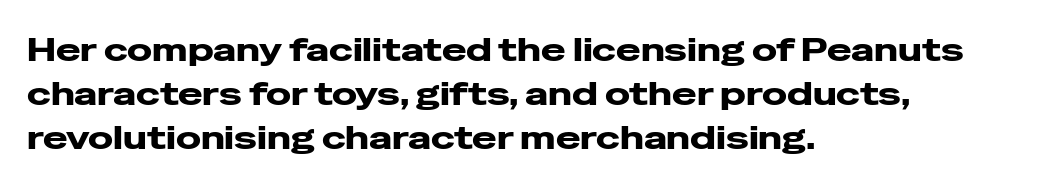
How would I describe the line gaps? Plain and ordinary. The face used here is proportionally spaced, like ordinary book or web type. Posture: straight, roman, zero tilt. The rag falls on the right side of this text block.
